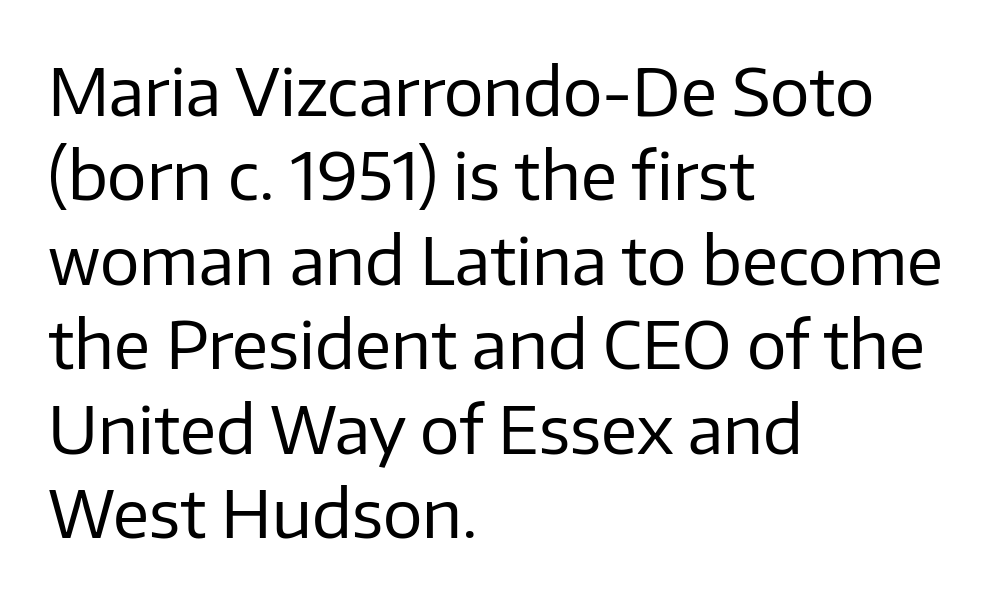
Q: Is the text bold? A: No.
Q: Is the text italic (slanted)? A: No, it is upright.
Q: Is the typeface a serif or a sans-serif typeface? A: Sans-serif.
Q: Is the text underlined? A: No.
Q: How is the paragraph aligned? A: Left-aligned.
Q: Is the spacing between letters normal or unusually wide? A: Normal.
Q: Is the spacing between lines tight, normal or loose? A: Normal.
Q: Width (condensed, normal, or wide)? A: Normal.
Q: Stroke contrast? A: Low.
Q: x-height? A: Medium.
Q: Monospaced? A: No.
